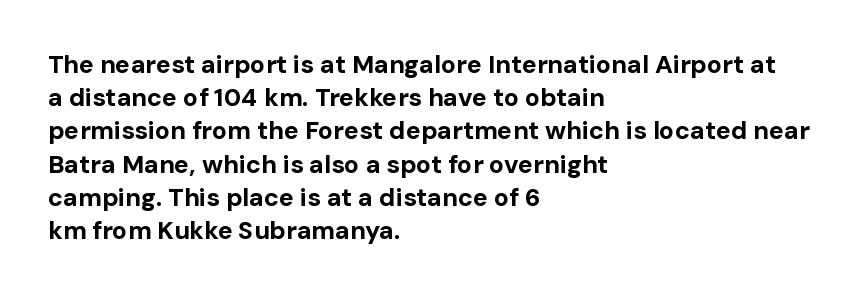
{"italic": "no", "bold": "yes", "underline": "no", "align": "left", "line_spacing": "normal", "line_spacing_ratio": 1.33, "letter_spacing": "normal", "letter_spacing_em": 0.0, "glyph_px": 25}
